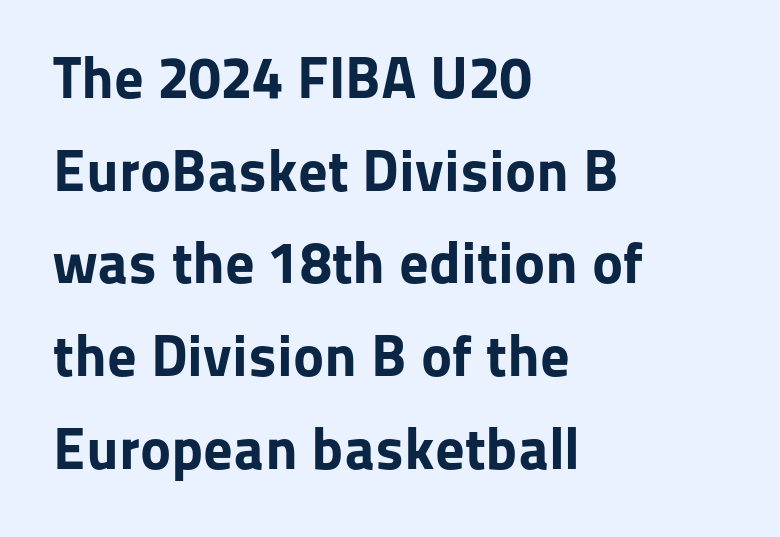
The image shows 59 px bold sans-serif type, upright; set left-aligned, normal line spacing (1.57x), normal letter spacing, not underlined; low stroke contrast and a medium x-height.
